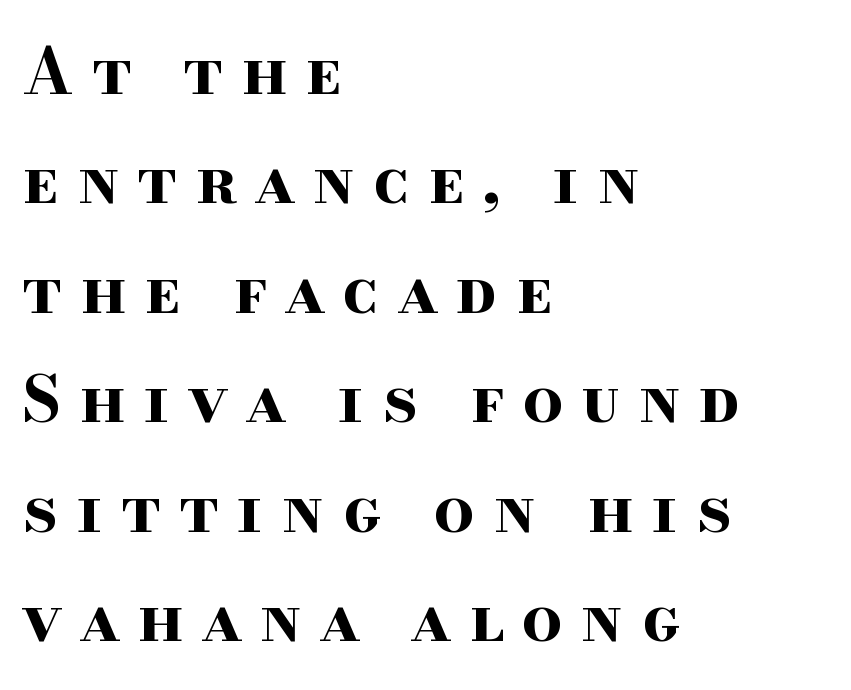
{"serif": "yes", "italic": "no", "bold": "yes", "weight": "bold", "width": "wide", "stroke_contrast": "high", "x_height": "small", "monospaced": "no", "underline": "no", "align": "left", "line_spacing_ratio": 1.71, "letter_spacing": "wide", "letter_spacing_em": 0.28, "glyph_px": 64}
